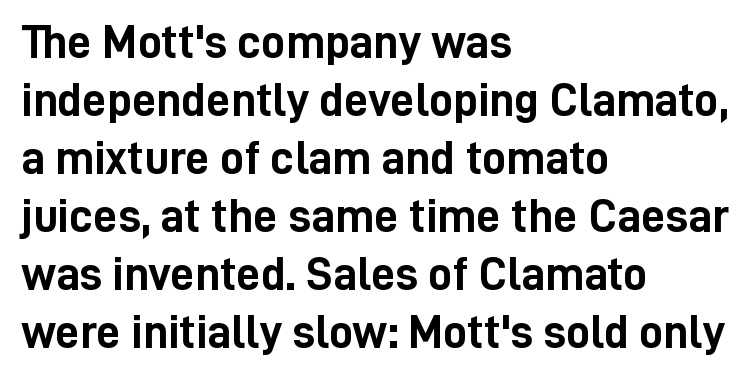
{"serif": "no", "italic": "no", "bold": "yes", "weight": "semibold", "width": "condensed", "stroke_contrast": "low", "x_height": "medium", "monospaced": "no", "underline": "no", "align": "left", "line_spacing_ratio": 1.21, "letter_spacing": "normal", "letter_spacing_em": 0.0, "glyph_px": 48}
